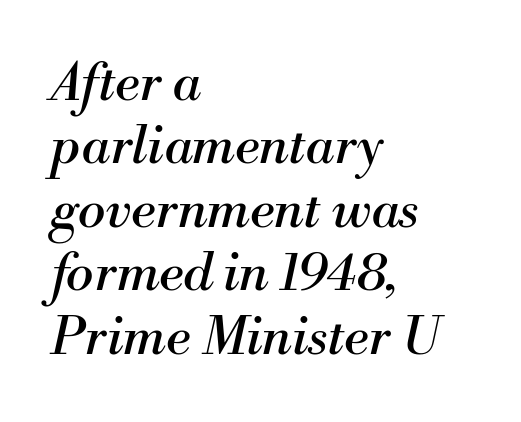
Q: Is the text bold? A: No.
Q: Is the text italic (slanted)? A: Yes, it leans right by about 13 degrees.
Q: Is the typeface a serif or a sans-serif typeface? A: Serif.
Q: Is the text underlined? A: No.
Q: How is the paragraph aligned? A: Left-aligned.
Q: Is the spacing between letters normal or unusually wide? A: Normal.
Q: Width (condensed, normal, or wide)? A: Normal.
Q: Stroke contrast? A: Medium.
Q: x-height? A: Small.
Q: Monospaced? A: No.
